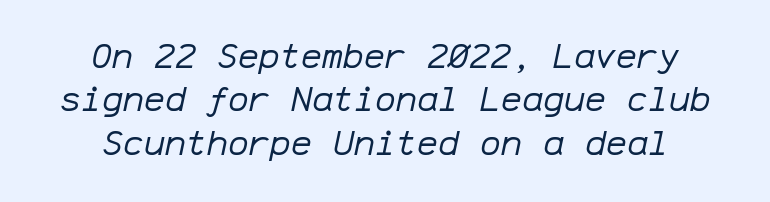
{"italic": "yes", "lean": "right", "slant_degrees": 12, "bold": "no", "weight": "regular", "width": "normal", "stroke_contrast": "low", "x_height": "medium", "monospaced": "yes", "underline": "no", "line_spacing_ratio": 1.24, "letter_spacing": "normal", "letter_spacing_em": 0.0, "glyph_px": 35}
